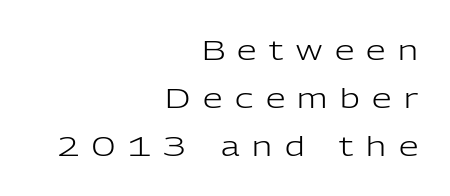
{"serif": "no", "italic": "no", "bold": "no", "weight": "light", "width": "normal", "stroke_contrast": "low", "x_height": "medium", "monospaced": "no", "underline": "no", "align": "right", "line_spacing_ratio": 1.72, "letter_spacing": "wide", "letter_spacing_em": 0.45, "glyph_px": 28}
